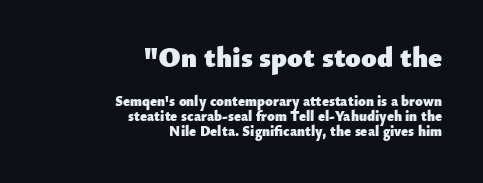
The image shows 28 px heavy sans-serif type, upright; set right-aligned, tight line spacing (1.07x), normal letter spacing, not underlined; the first (top) block is 2.0x larger; low stroke contrast and a small x-height.
